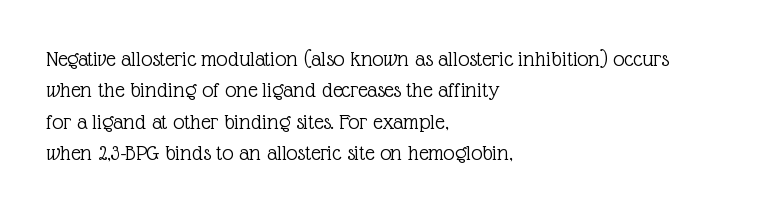
Q: Is the text bold? A: No.
Q: Is the text italic (slanted)? A: No, it is upright.
Q: Is the text underlined? A: No.
Q: How is the paragraph aligned? A: Left-aligned.
Q: Is the spacing between letters normal or unusually wide? A: Normal.
Q: Is the spacing between lines tight, normal or loose? A: Normal.
